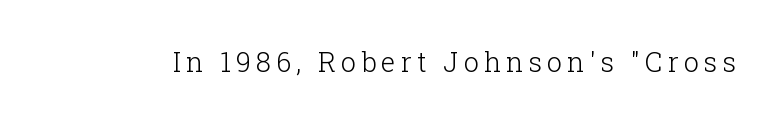
The space directly below the letters is spotless. The letters look calm and open, with moderate or lighter stems. Notice how the stems are strictly vertical — no italics here.
